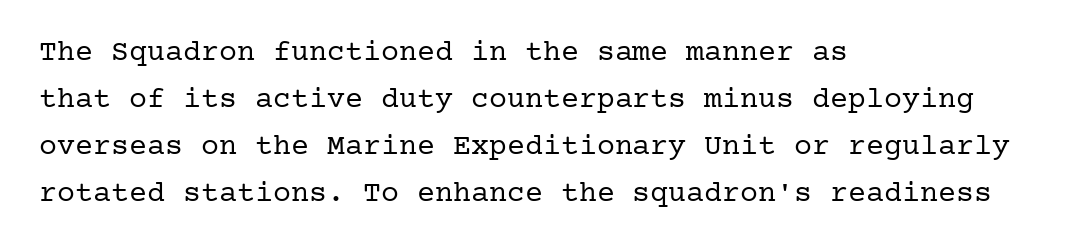
Q: Is the text bold? A: No.
Q: Is the text italic (slanted)? A: No, it is upright.
Q: Is the typeface a serif or a sans-serif typeface? A: Serif.
Q: Is the text underlined? A: No.
Q: How is the paragraph aligned? A: Left-aligned.
Q: Is the spacing between letters normal or unusually wide? A: Normal.
Q: Is the spacing between lines tight, normal or loose? A: Normal.
Q: Width (condensed, normal, or wide)? A: Normal.
Q: Stroke contrast? A: Low.
Q: x-height? A: Medium.
